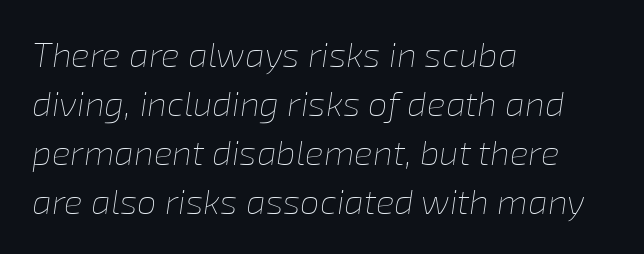
Q: Is the text bold? A: No.
Q: Is the text italic (slanted)? A: Yes, it leans right by about 8 degrees.
Q: Is the text underlined? A: No.
Q: How is the paragraph aligned? A: Left-aligned.
Q: Is the spacing between letters normal or unusually wide? A: Normal.
Q: Is the spacing between lines tight, normal or loose? A: Normal.
Q: Width (condensed, normal, or wide)? A: Normal.
Q: Stroke contrast? A: Low.
Q: x-height? A: Medium.
Q: Monospaced? A: No.
